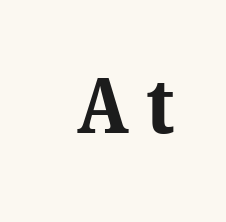
The image shows 76 px bold serif type; set unusually wide letter spacing (+0.24 em), not underlined; medium stroke contrast and a medium x-height.
